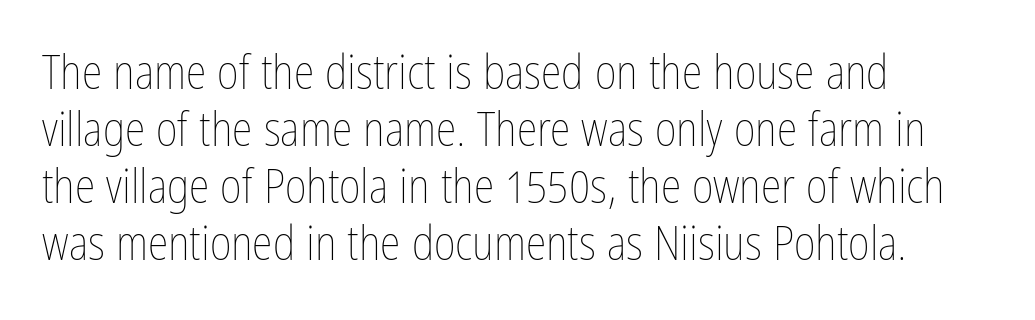
Looks like regular typesetting: each glyph gets only the width it needs. There is no visible air inserted between adjacent glyphs. The typesetting does not lean heavy: it is not bold. Each row of text sits above clean, open space. The passage is arranged the way most books set body copy — flush left. Quick note: not italic, upright.
